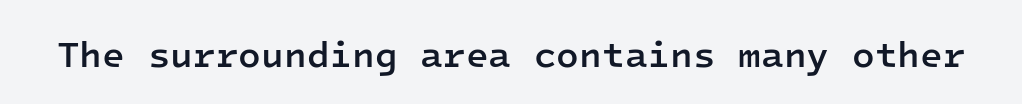
{"serif": "no", "italic": "no", "bold": "semi", "weight": "semibold", "width": "normal", "stroke_contrast": "low", "x_height": "medium", "monospaced": "yes", "underline": "no", "letter_spacing": "normal", "letter_spacing_em": 0.0, "glyph_px": 37}
